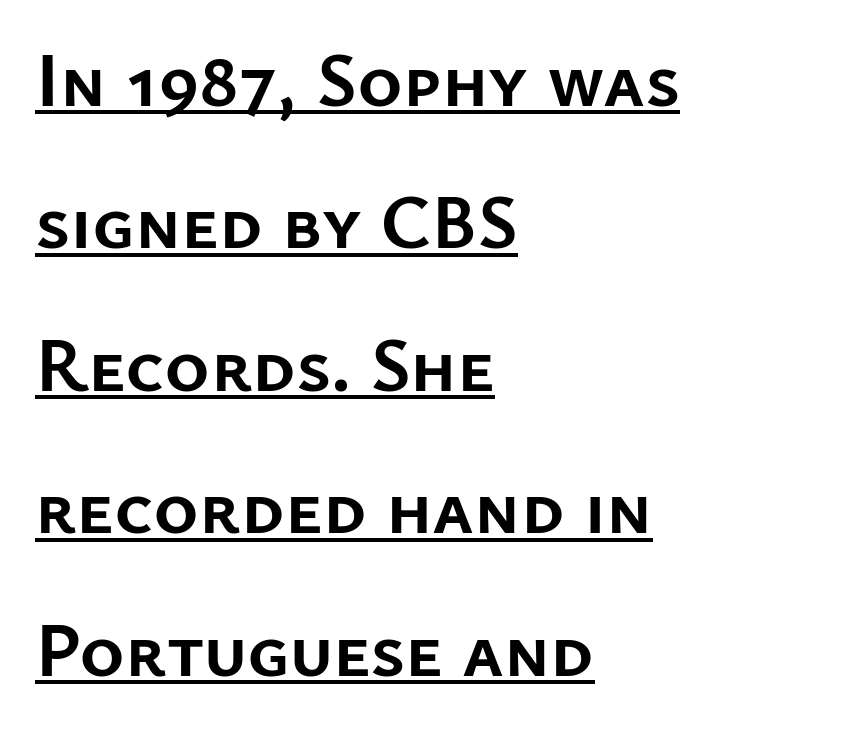
{"serif": "no", "italic": "no", "bold": "yes", "weight": "semibold", "width": "normal", "stroke_contrast": "low", "x_height": "medium", "monospaced": "no", "underline": "yes", "align": "left", "line_spacing_ratio": 1.85, "letter_spacing": "normal", "letter_spacing_em": 0.0, "glyph_px": 77}
